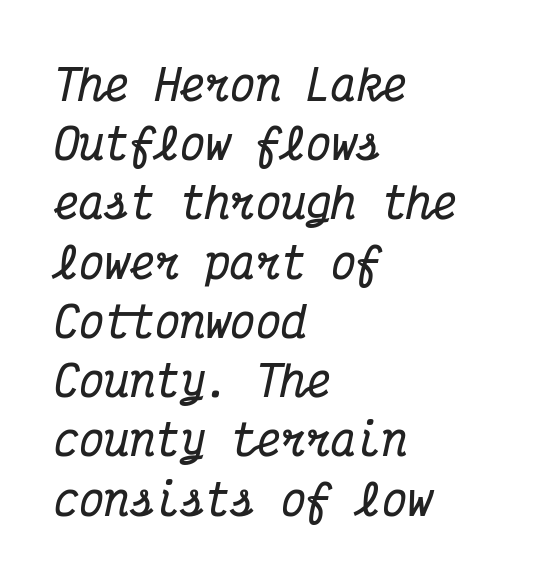
Inter-character spacing is left at the font's built-in metrics. Is there much room between lines? A standard amount, neither cramped nor airy. The glyphs have the mass of a bold cut. Reading down the block, your eye returns to a fixed left position each line.
